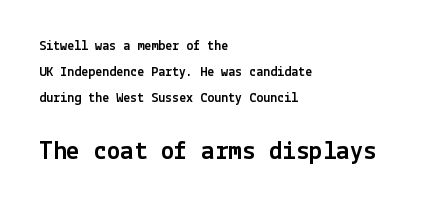
The image shows 27 px text type, upright; set left-aligned, line spacing 1.85x, normal letter spacing, not underlined; the second (bottom) block is 1.93x larger.
